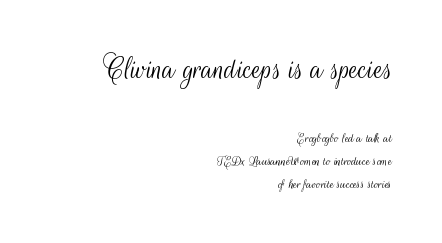
Q: Is the text bold? A: No.
Q: Is the text italic (slanted)? A: Yes.
Q: Is the typeface a serif or a sans-serif typeface? A: Sans-serif.
Q: Is the text underlined? A: No.
Q: How is the paragraph aligned? A: Right-aligned.
Q: Is the spacing between letters normal or unusually wide? A: Normal.
Q: Is the spacing between lines tight, normal or loose? A: Normal.
Q: Which block of text is set in a larger size, the first (top) or the second (bottom)? A: The first (top) one.
Q: Width (condensed, normal, or wide)? A: Condensed.
Q: Stroke contrast? A: Medium.
Q: x-height? A: Small.
Q: Monospaced? A: No.
